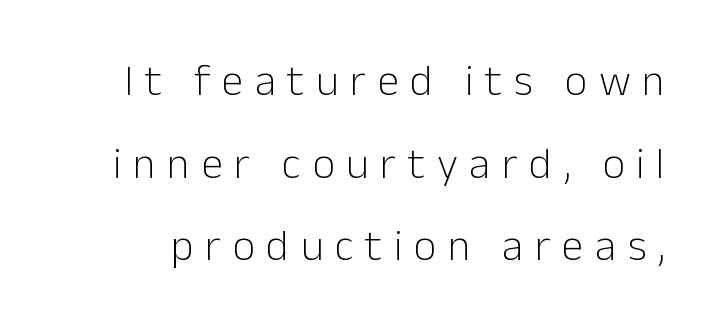
Q: Is the text bold? A: No.
Q: Is the text italic (slanted)? A: No, it is upright.
Q: Is the typeface a serif or a sans-serif typeface? A: Sans-serif.
Q: Is the text underlined? A: No.
Q: Is the spacing between letters normal or unusually wide? A: Unusually wide.
Q: Width (condensed, normal, or wide)? A: Normal.
Q: Stroke contrast? A: Low.
Q: x-height? A: Medium.
Q: Monospaced? A: No.
